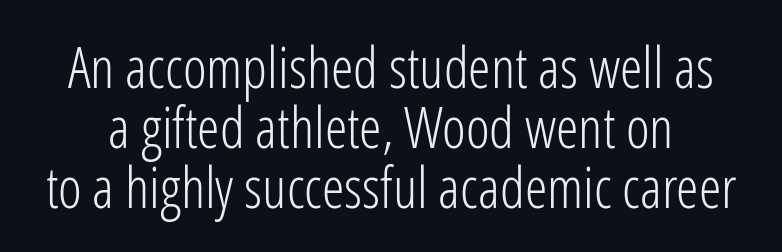
{"serif": "no", "italic": "no", "bold": "no", "weight": "light", "width": "condensed", "stroke_contrast": "low", "x_height": "medium", "monospaced": "no", "underline": "no", "line_spacing": "tight", "line_spacing_ratio": 1.05, "letter_spacing": "normal", "letter_spacing_em": 0.0, "glyph_px": 57}
